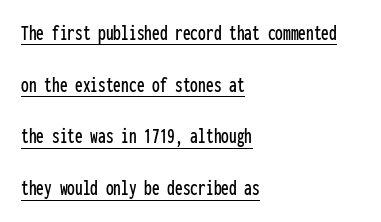
Q: Is the text italic (slanted)? A: No, it is upright.
Q: Is the text underlined? A: Yes.
Q: How is the paragraph aligned? A: Left-aligned.
Q: Is the spacing between letters normal or unusually wide? A: Normal.
Q: Is the spacing between lines tight, normal or loose? A: Loose.
